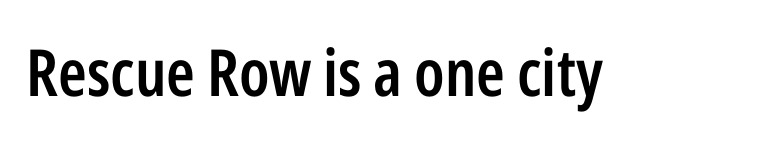
The image shows 65 px semibold, condensed sans-serif type, upright; set normal letter spacing, not underlined; low stroke contrast and a medium x-height.
